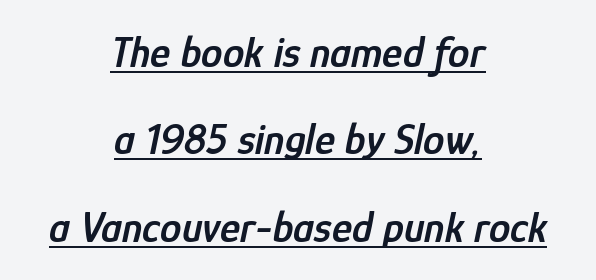
One glance says open: line gaps are wider than usual. Do the characters align in a grid? No, the font is proportional. Alignment: centered. The rendered words wear a rule along their underside.
